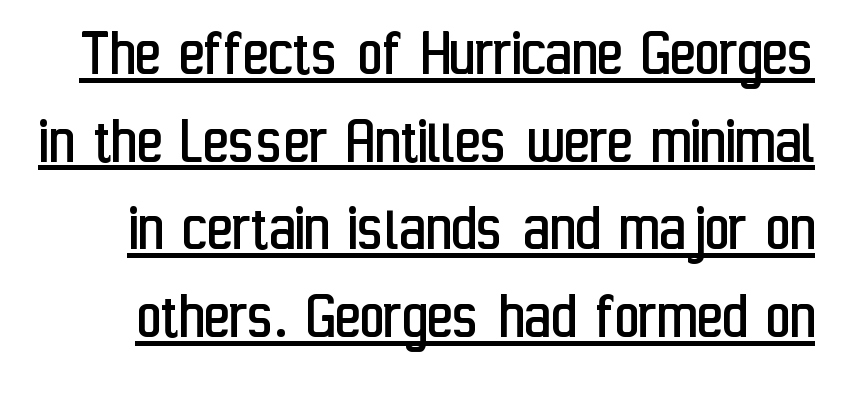
Q: Is the text bold? A: No.
Q: Is the text italic (slanted)? A: No, it is upright.
Q: Is the typeface a serif or a sans-serif typeface? A: Sans-serif.
Q: Is the text underlined? A: Yes.
Q: Is the spacing between letters normal or unusually wide? A: Normal.
Q: Is the spacing between lines tight, normal or loose? A: Normal.
Q: Width (condensed, normal, or wide)? A: Condensed.
Q: Stroke contrast? A: Low.
Q: x-height? A: Medium.
Q: Monospaced? A: No.
